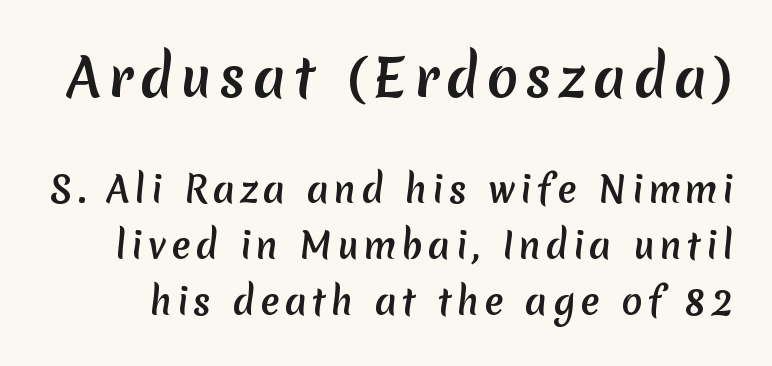
Type style note: lacks serifs. Whoever set this chose a conventional vertical rhythm. The passage shown is not underscored anywhere. Is the lower block the larger one? No — the upper block carries the bigger type.
